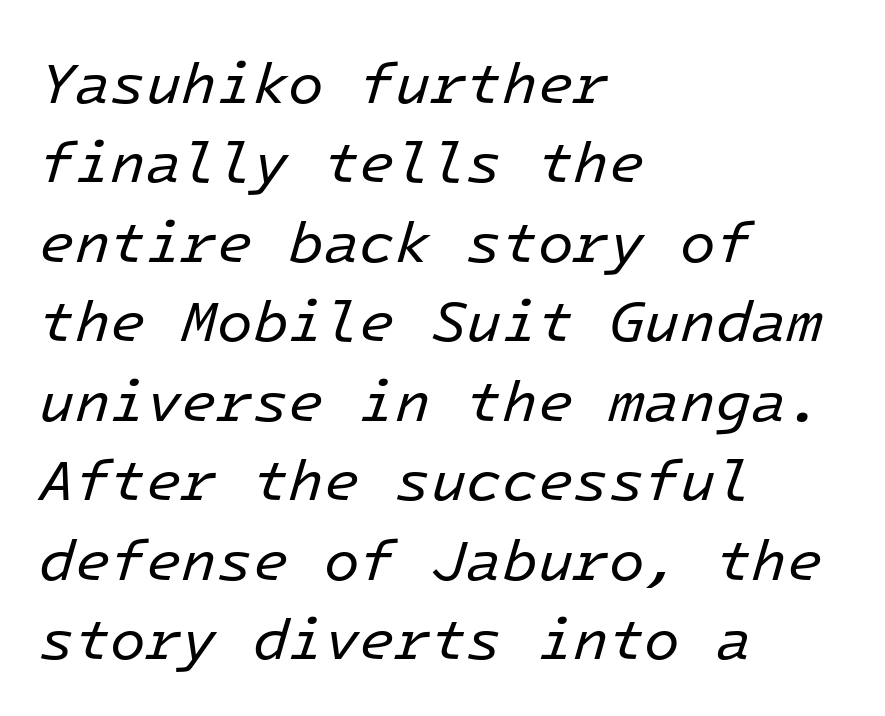
The image shows 58 px regular-weight type, italic (leaning right), monospaced; set left-aligned, normal line spacing (1.37x), normal letter spacing, not underlined; low stroke contrast and a medium x-height.
